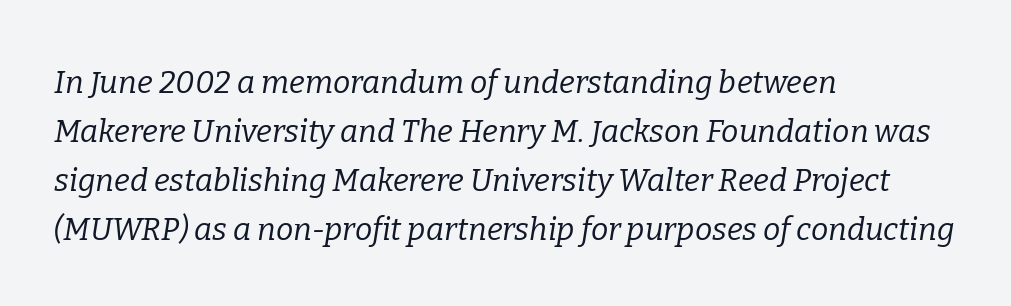
The image shows 31 px regular-weight serif type, italic (leaning right); set left-aligned, normal line spacing (1.58x), normal letter spacing, not underlined; low stroke contrast and a medium x-height.
